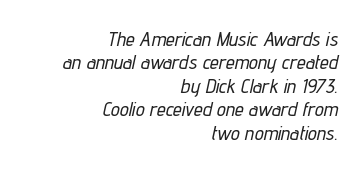
Q: Is the text italic (slanted)? A: Yes, it leans right by about 12 degrees.
Q: Is the text underlined? A: No.
Q: How is the paragraph aligned? A: Right-aligned.
Q: Is the spacing between letters normal or unusually wide? A: Normal.
